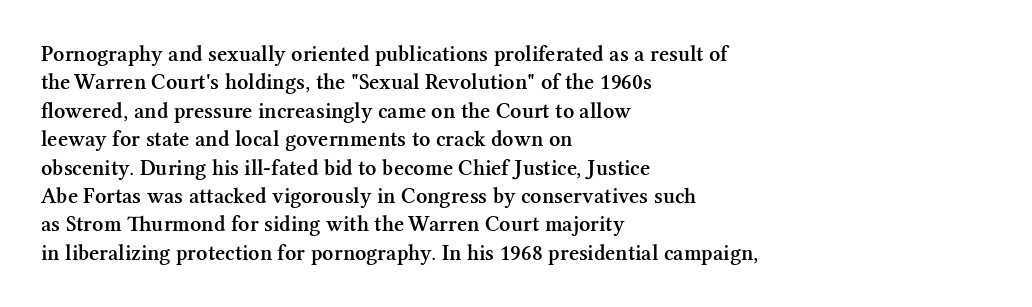
{"italic": "no", "bold": "semi", "underline": "no", "align": "left", "line_spacing": "normal", "line_spacing_ratio": 1.29, "letter_spacing": "normal", "letter_spacing_em": 0.0, "glyph_px": 22}
